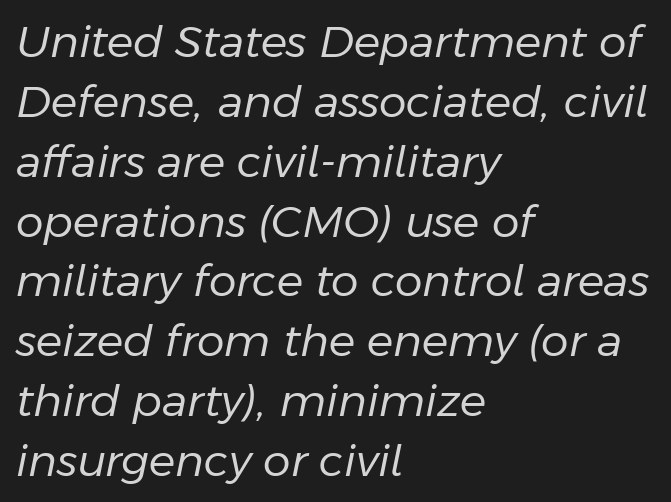
Slanted lettering throughout. No heavy texture on the line: the type isn't bold. Interline gaps are of average width in this sample. Is the block centered? No — it sits flush against the left margin.
